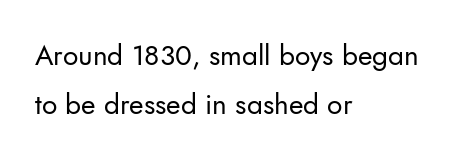
The image shows 28 px regular-weight sans-serif type, upright; set left-aligned, line spacing 1.74x, normal letter spacing, not underlined; low stroke contrast and a small x-height.
